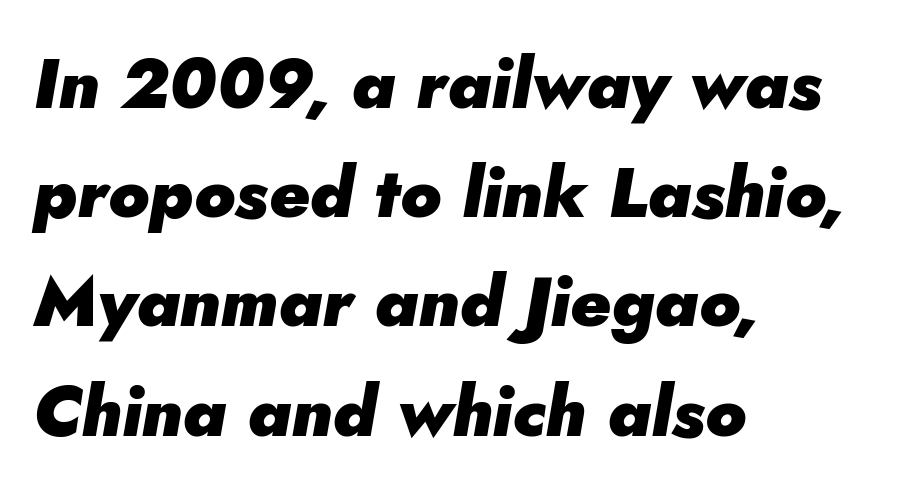
Q: Is the text bold? A: Yes.
Q: Is the text italic (slanted)? A: Yes, it leans right by about 5 degrees.
Q: Is the text underlined? A: No.
Q: How is the paragraph aligned? A: Left-aligned.
Q: Is the spacing between letters normal or unusually wide? A: Normal.
Q: Is the spacing between lines tight, normal or loose? A: Normal.
Q: Width (condensed, normal, or wide)? A: Normal.
Q: Stroke contrast? A: Low.
Q: x-height? A: Small.
Q: Monospaced? A: No.
